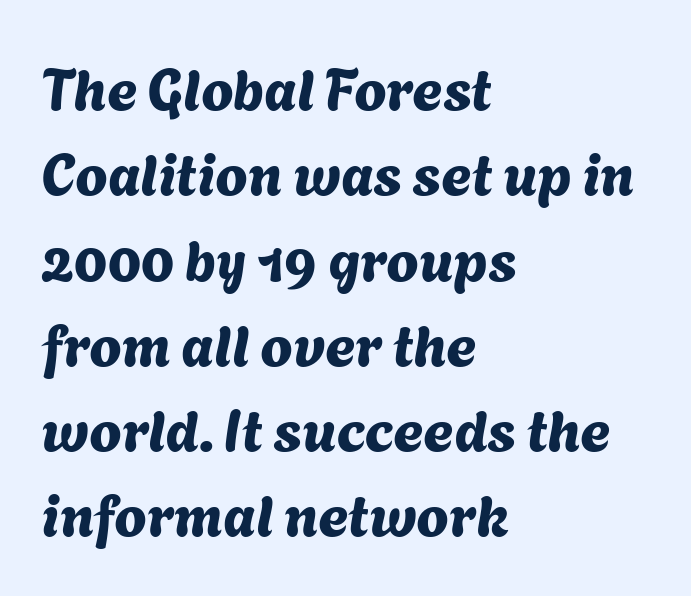
This block has exactly the height ordinary leading produces. Clear beneath every line of the passage. One-word summary of the alignment: left. Think of a printed novel: that variable character pitch is what you see here. The passage shown has conventional tracking throughout. Serifs: no, the terminals of the letterforms are clean.
